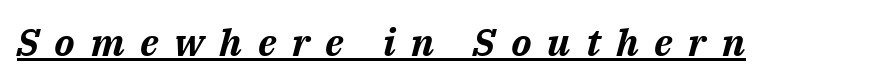
{"italic": "yes", "lean": "right", "slant_degrees": 14, "bold": "yes", "weight": "bold", "width": "normal", "stroke_contrast": "medium", "x_height": "medium", "monospaced": "no", "underline": "yes", "letter_spacing": "wide", "letter_spacing_em": 0.41, "glyph_px": 38}
